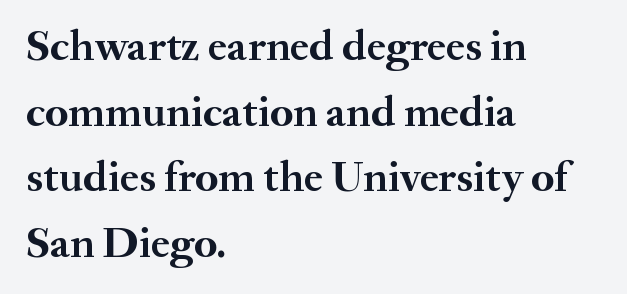
Weight check: bold — yes, fully. Does the type have serifs? Yes, each stem ends in a small foot. Notice how the passage keeps a crisp vertical edge on the left only. Leading matches the norm, producing a regular column. Lines of text with bare space underneath.
